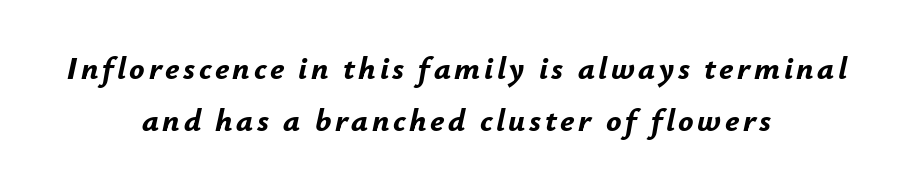
The area under the type is left untouched. The font's italic variant was chosen for this text. Successive baselines arrive at the customary interval. Each letter keeps its own natural width here, so spacing adapts to shape. As a designer I'd log this as weight 700, bold. The rendering positions every line midway between the sides.
